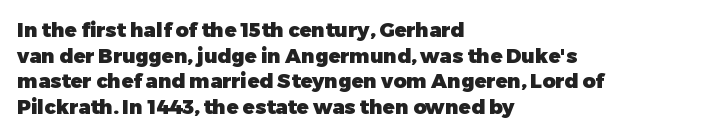
The image shows 20 px bold type, upright; set left-aligned, normal line spacing (1.28x), normal letter spacing, not underlined.
